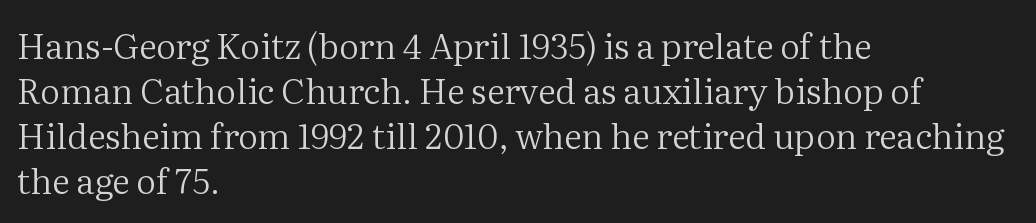
{"serif": "yes", "italic": "no", "bold": "no", "weight": "regular", "width": "normal", "stroke_contrast": "medium", "x_height": "medium", "monospaced": "no", "underline": "no", "align": "left", "line_spacing": "normal", "line_spacing_ratio": 1.29, "letter_spacing": "normal", "letter_spacing_em": 0.0, "glyph_px": 35}
